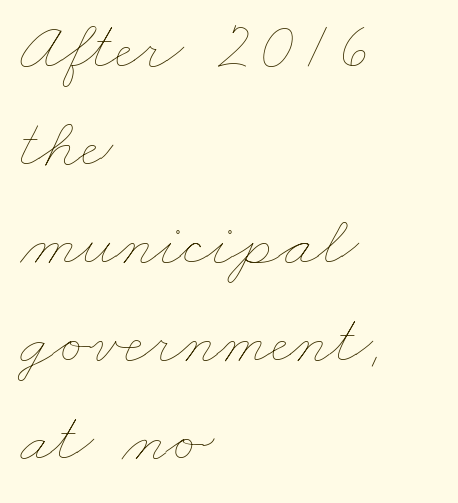
The image shows 70 px thin, wide type; set left-aligned, normal line spacing (1.4x), normal letter spacing, not underlined; low stroke contrast and a small x-height.
